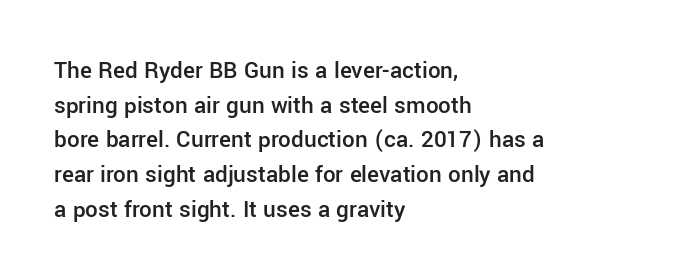
Quick note: underline off. The block of text has a typical density, with ordinary space between rows. Does the lettering tilt? It doesn't — this is upright. Characters follow at the spacing the type designer built in.
